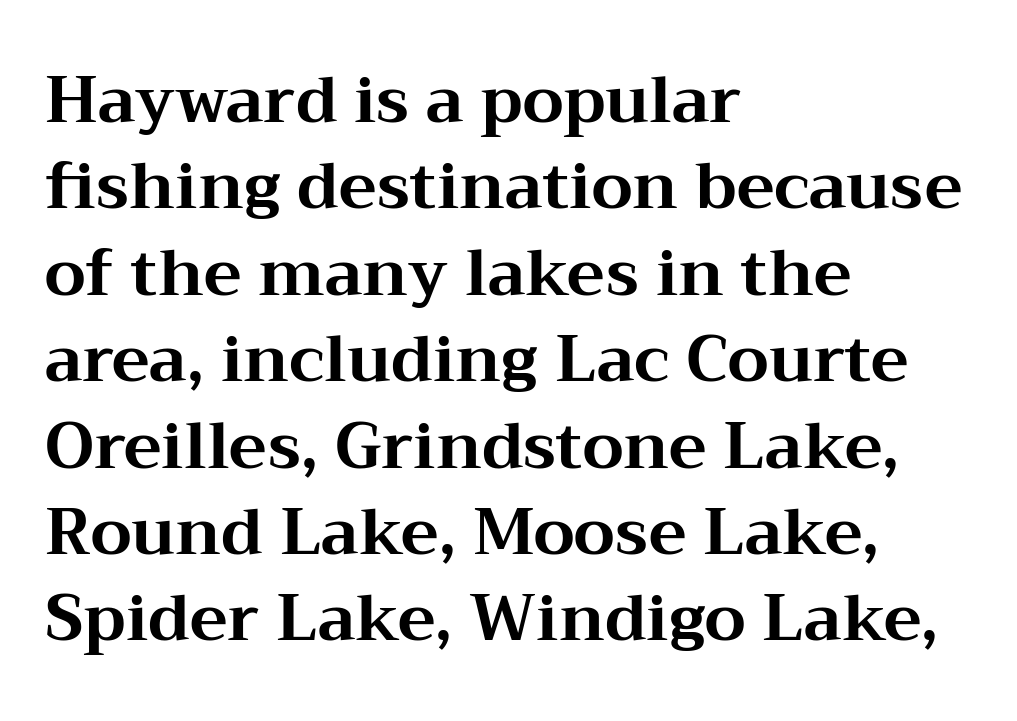
{"serif": "yes", "italic": "no", "bold": "yes", "weight": "bold", "width": "wide", "stroke_contrast": "medium", "x_height": "medium", "monospaced": "no", "underline": "no", "align": "left", "line_spacing": "normal", "line_spacing_ratio": 1.35, "letter_spacing": "normal", "letter_spacing_em": 0.0, "glyph_px": 64}
